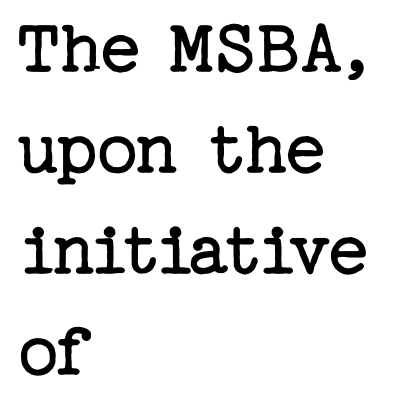
The image shows 79 px regular-weight serif type, upright; set left-aligned, normal line spacing (1.28x), normal letter spacing, not underlined; low stroke contrast and a medium x-height.
